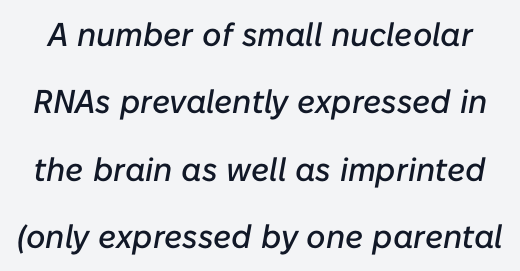
These lines keep a tight, regular rhythm from letter to letter. Notice the wide empty band between every row — that's loose leading. Here the designer chose a conventional face with non-uniform glyph widths. Does the lettering tilt? It does — this is italic. Honestly, there is no underline to notice here at all.
